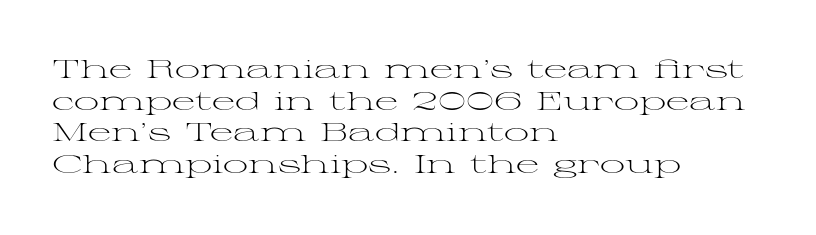
Q: Is the text bold? A: No.
Q: Is the text italic (slanted)? A: No, it is upright.
Q: Is the text underlined? A: No.
Q: How is the paragraph aligned? A: Left-aligned.
Q: Is the spacing between letters normal or unusually wide? A: Normal.
Q: Is the spacing between lines tight, normal or loose? A: Normal.
